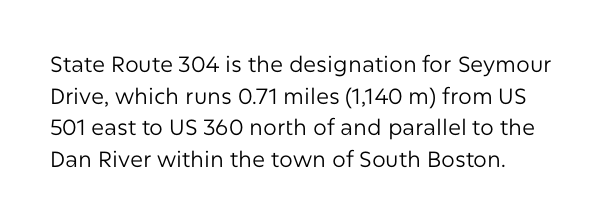
{"italic": "no", "bold": "no", "underline": "no", "align": "left", "line_spacing": "normal", "line_spacing_ratio": 1.44, "letter_spacing": "normal", "letter_spacing_em": 0.0, "glyph_px": 22}
